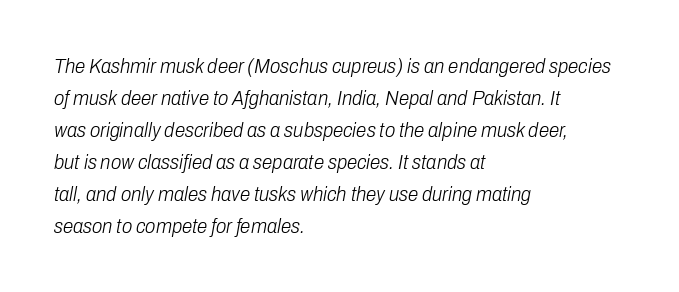
The image shows 21 px text type, italic (leaning right); set left-aligned, normal line spacing (1.52x), normal letter spacing, not underlined.
